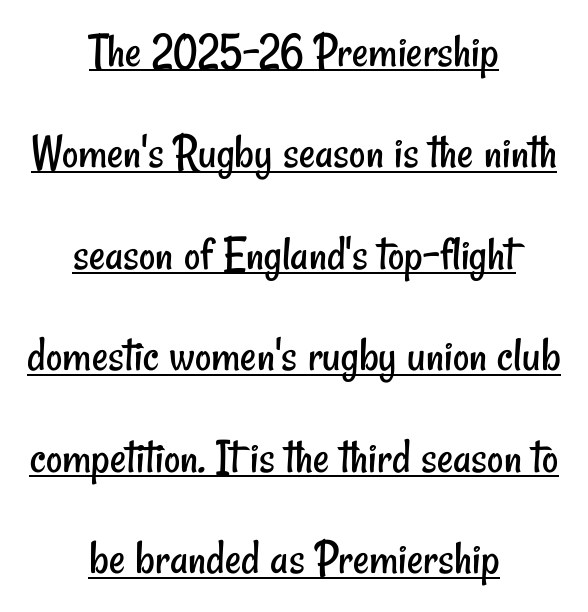
The image shows 50 px regular-weight, condensed sans-serif type; set centered, loose line spacing (2.03x), normal letter spacing, underlined; low stroke contrast and a small x-height.
